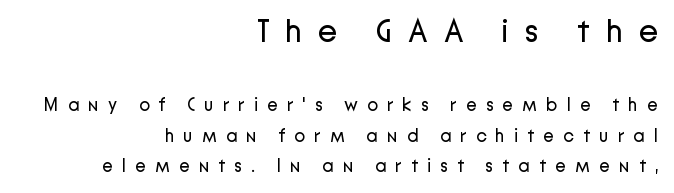
Here the glyphs are tracked loosely, breaking word shapes into spaced letters. Typographically, this falls in the sans-serif category. Proportional: the letters do not fall into vertical columns. Bold? No — there's no thickening of the strokes.
